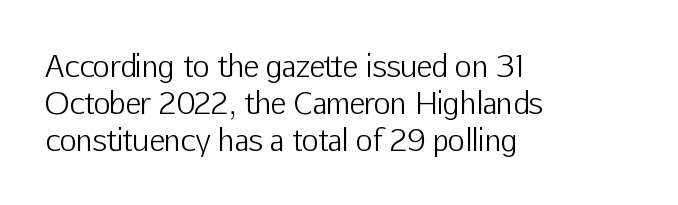
The setting favours the left margin, as ordinary paragraphs usually do. Is this a fixed-width face? No — the glyphs have proportional, varying widths. The space between consecutive lines is moderate. Each stroke keeps to a modest, everyday thickness or less. The text was rendered using a sans face with plain stroke endings.
